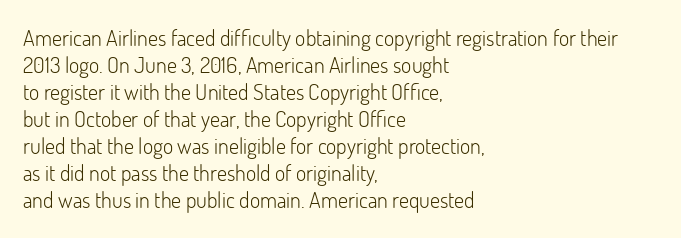
Beneath every word, the page is bare. The lettering holds an erect, upright posture throughout. Caption: face not bold, strokes unweighted. The gaps between neighbouring characters are ordinary and unremarkable.
